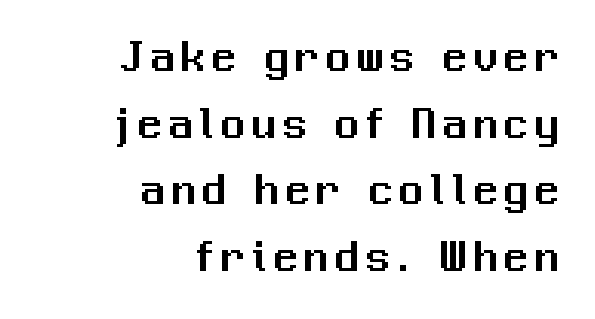
The image shows 48 px sans-serif type, upright; set right-aligned, normal line spacing (1.39x), not underlined; medium stroke contrast and a medium x-height.
